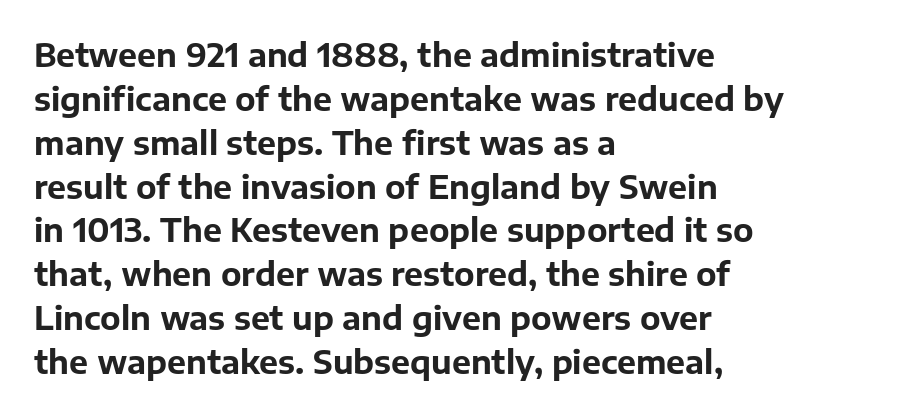
The image shows 32 px bold sans-serif type, upright; set left-aligned, normal line spacing (1.37x), normal letter spacing, not underlined; low stroke contrast and a medium x-height.
